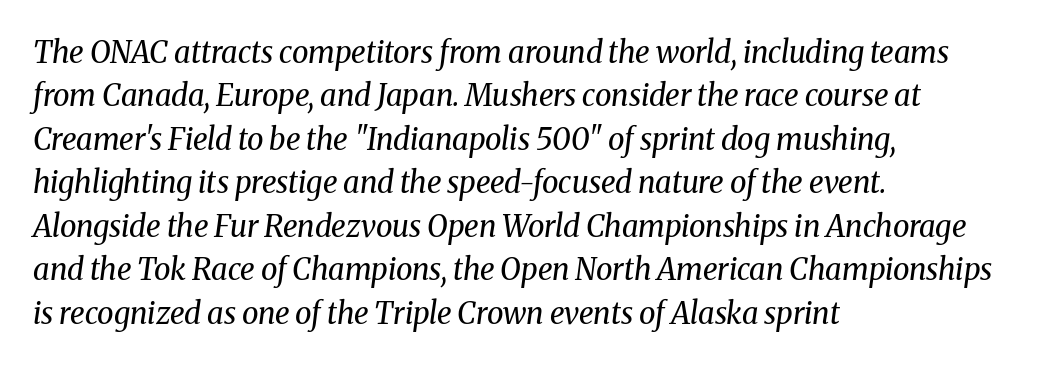
Q: Is the text bold? A: No.
Q: Is the text italic (slanted)? A: Yes, it leans right by about 8 degrees.
Q: Is the typeface a serif or a sans-serif typeface? A: Serif.
Q: Is the text underlined? A: No.
Q: How is the paragraph aligned? A: Left-aligned.
Q: Is the spacing between letters normal or unusually wide? A: Normal.
Q: Is the spacing between lines tight, normal or loose? A: Normal.
Q: Width (condensed, normal, or wide)? A: Normal.
Q: Stroke contrast? A: Medium.
Q: x-height? A: Medium.
Q: Monospaced? A: No.
